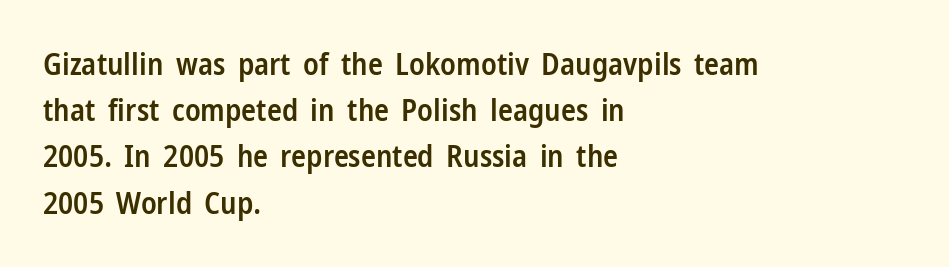
Q: Is the text bold? A: Semi-bold.
Q: Is the text italic (slanted)? A: No, it is upright.
Q: Is the typeface a serif or a sans-serif typeface? A: Sans-serif.
Q: Is the text underlined? A: No.
Q: How is the paragraph aligned? A: Left-aligned.
Q: Is the spacing between letters normal or unusually wide? A: Normal.
Q: Is the spacing between lines tight, normal or loose? A: Normal.
Q: Width (condensed, normal, or wide)? A: Condensed.
Q: Stroke contrast? A: Low.
Q: x-height? A: Medium.
Q: Monospaced? A: No.
